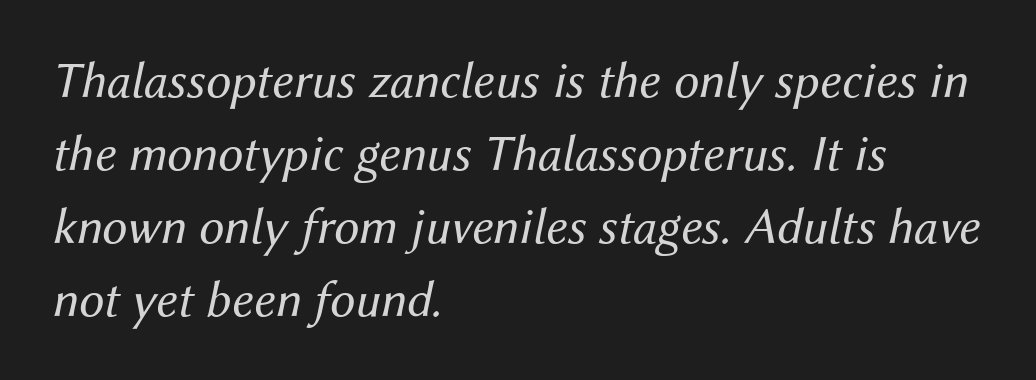
This sample has the flowing, uneven cadence of proportional lettering. The text block is weighted toward the left margin, trailing off unevenly rightward. The face used here is rendered with its standard letterfit. Observe the lean: these are italic letterforms.
